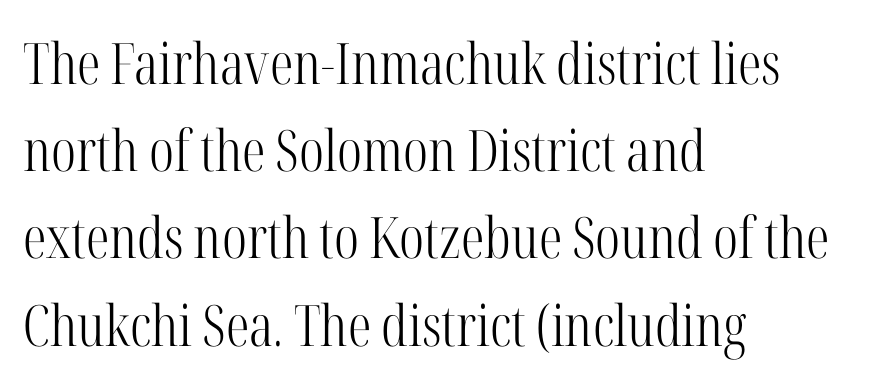
A student would call this left alignment; a typographer would say flush left, rag right. Serifs: yes, visible at the terminals of the letterforms. A typesetter would call this proportional, since set widths differ per character. Is this a heavy cut? Hardly; it is regular or lighter. The tracking reads as untouched default to a designer's eye.
